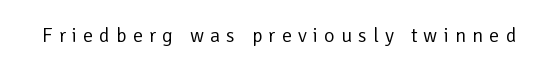
The image shows 20 px text type, upright; set unusually wide letter spacing (+0.31 em), not underlined.
